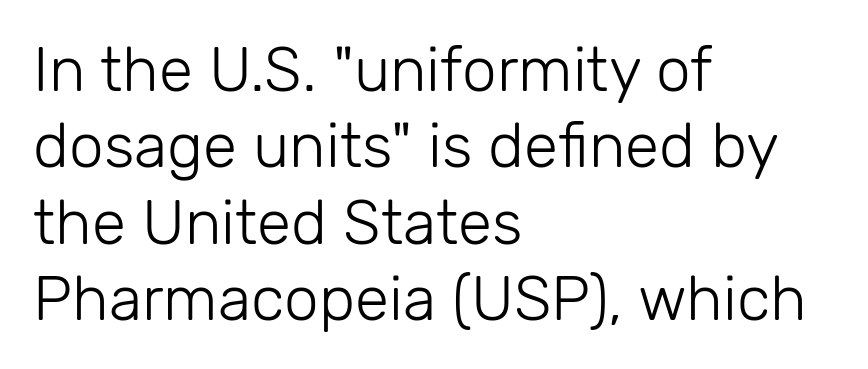
{"serif": "no", "italic": "no", "bold": "no", "weight": "light", "width": "normal", "stroke_contrast": "low", "x_height": "medium", "monospaced": "no", "underline": "no", "align": "left", "line_spacing_ratio": 1.23, "letter_spacing": "normal", "letter_spacing_em": 0.0, "glyph_px": 62}
